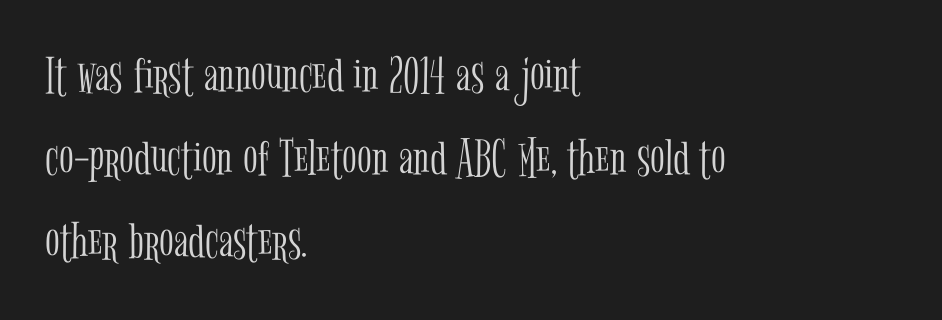
{"serif": "yes", "italic": "no", "bold": "no", "weight": "light", "width": "condensed", "stroke_contrast": "low", "x_height": "medium", "monospaced": "no", "underline": "no", "align": "left", "line_spacing": "normal", "line_spacing_ratio": 1.54, "letter_spacing": "normal", "letter_spacing_em": 0.0, "glyph_px": 54}
